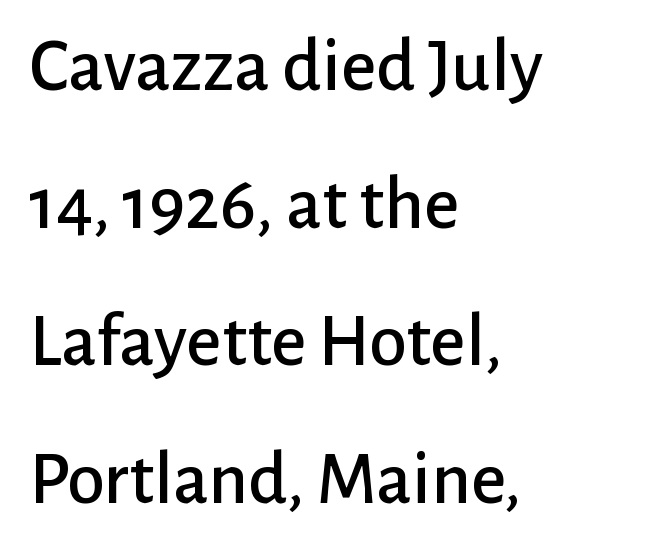
The setting favours the left margin, as ordinary paragraphs usually do. Examine the stroke ends and you'll find no serifs. Proportional: the letters do not fall into vertical columns. Honestly, there is no underline to notice here at all. Observe the ordinary spacing: letters are neighbours, not strangers. It's the straight-up-and-down kind of type.
